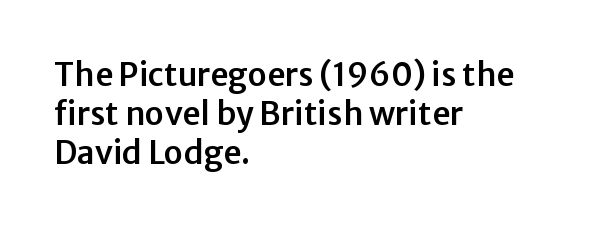
The passage shown is typed in a proportional face where columns would drift. Italic: no, the glyphs are upright roman. Lines of text with bare space underneath. Compared with a centered layout, this one pins lines to the left instead. Nothing sits at the stroke ends, so this counts as sans-serif. The rendering keeps characters at their native spacing.
